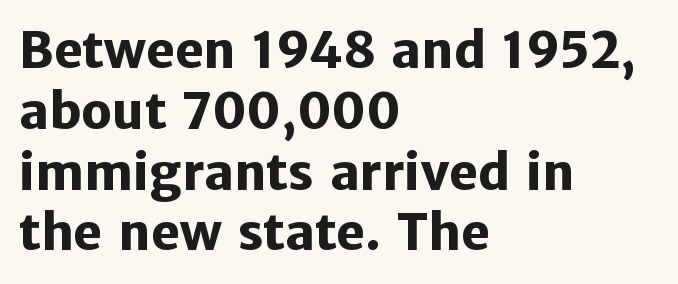
{"serif": "no", "italic": "no", "bold": "yes", "weight": "heavy", "width": "normal", "stroke_contrast": "low", "x_height": "medium", "monospaced": "no", "underline": "no", "align": "left", "line_spacing_ratio": 1.24, "letter_spacing": "normal", "letter_spacing_em": 0.0, "glyph_px": 49}
